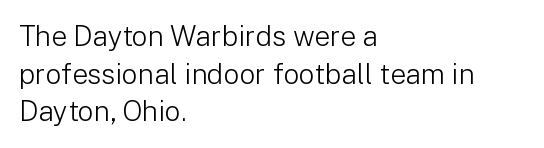
{"serif": "no", "italic": "no", "bold": "no", "weight": "light", "width": "normal", "stroke_contrast": "low", "x_height": "medium", "monospaced": "no", "underline": "no", "align": "left", "line_spacing": "normal", "line_spacing_ratio": 1.34, "letter_spacing": "normal", "letter_spacing_em": 0.0, "glyph_px": 28}
